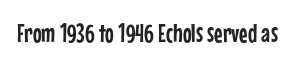
The image shows 26 px text type, upright; set normal letter spacing, not underlined.
